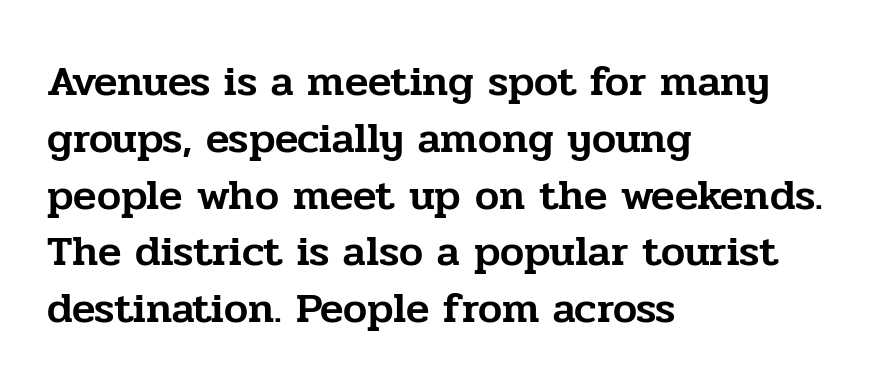
Words appear dense and cohesive because spacing is normal. Regular leading. A typesetter would mark this as roman, not italic. Is the block centered? No — it sits flush against the left margin. Yep, those are serifs on the letters. Think of a printed novel: that variable character pitch is what you see here.
